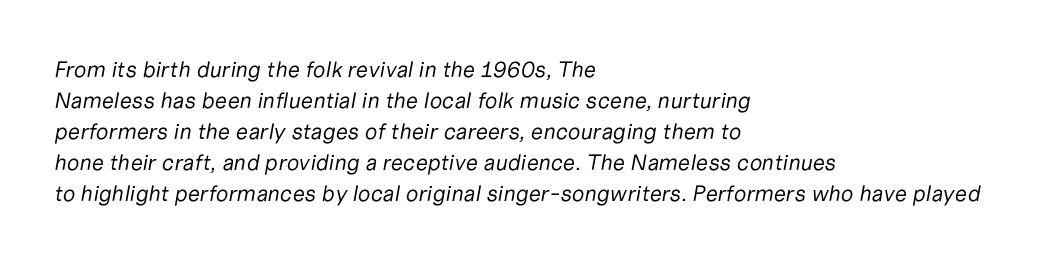
Q: Is the text bold? A: No.
Q: Is the text italic (slanted)? A: Yes, it leans right by about 10 degrees.
Q: Is the text underlined? A: No.
Q: How is the paragraph aligned? A: Left-aligned.
Q: Is the spacing between letters normal or unusually wide? A: Normal.
Q: Is the spacing between lines tight, normal or loose? A: Normal.
